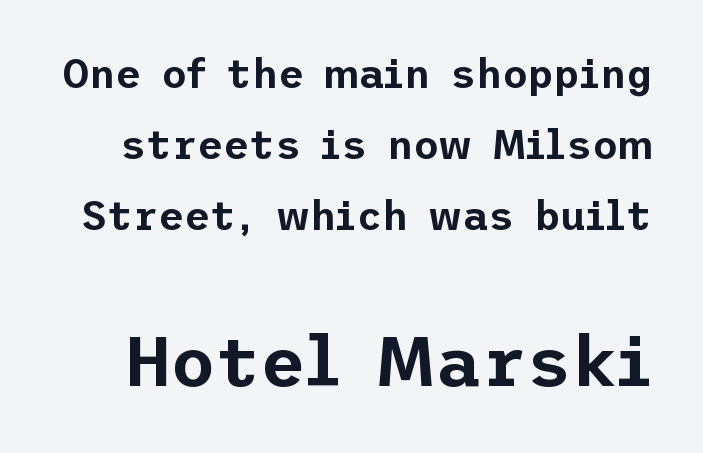
{"serif": "no", "italic": "no", "width": "normal", "stroke_contrast": "low", "x_height": "medium", "underline": "no", "line_spacing_ratio": 1.78, "letter_spacing": "normal", "letter_spacing_em": 0.0, "larger_block": "second", "size_ratio": 1.75, "glyph_px": 70}
